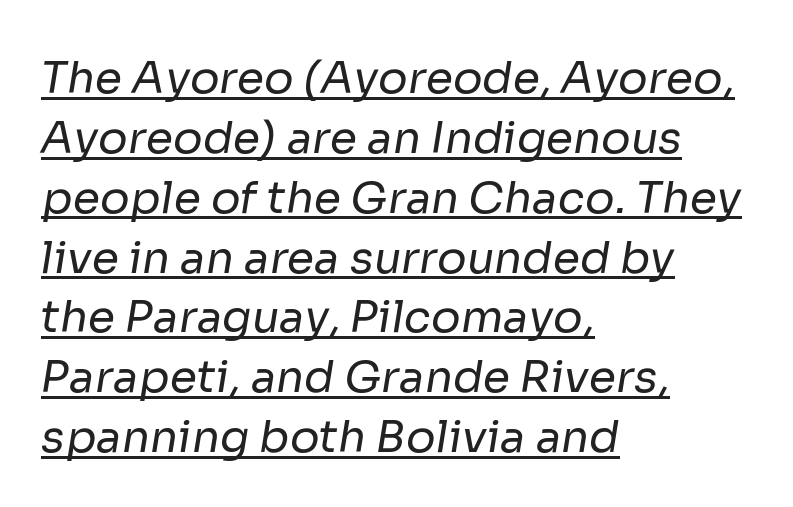
The lines in this sample share a left origin and differ only in where they stop. Baseline-to-baseline distance is the conventional proportion of letter height. Characters follow at the spacing the type designer built in. The letters look calm and open, with moderate or lighter stems.
